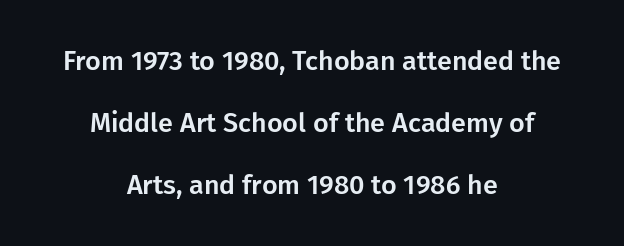
Q: Is the text italic (slanted)? A: No, it is upright.
Q: Is the text underlined? A: No.
Q: How is the paragraph aligned? A: Centered.
Q: Is the spacing between letters normal or unusually wide? A: Normal.
Q: Is the spacing between lines tight, normal or loose? A: Loose.
